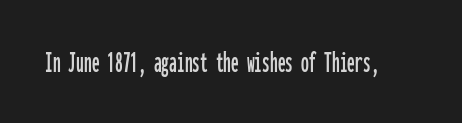
Designer's note — italics off, roman on. Descenders hang freely into open space. Here the designer chose a console-style face with uniform glyph widths. You could call the tracking neutral — neither tight nor loose. Nope, no serifs anywhere on these letters.
